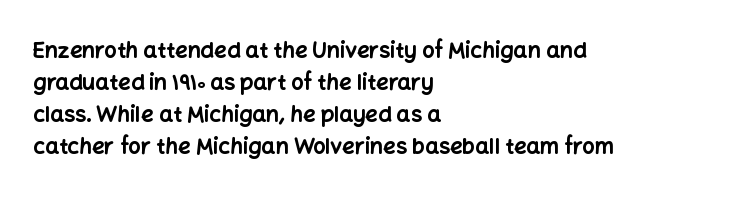
Q: Is the text bold? A: Yes.
Q: Is the text italic (slanted)? A: No, it is upright.
Q: Is the text underlined? A: No.
Q: How is the paragraph aligned? A: Left-aligned.
Q: Is the spacing between letters normal or unusually wide? A: Normal.
Q: Is the spacing between lines tight, normal or loose? A: Normal.
